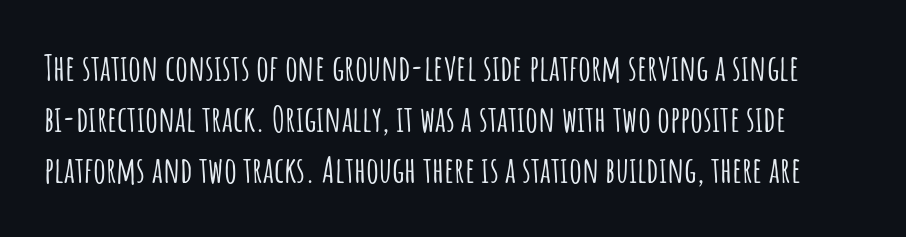
Designer's note — italics off, roman on. The space between consecutive lines is moderate. Underline: absent. A typesetter would call this zero additional tracking. Unlike a traditional serif, this face leaves its strokes unadorned.
